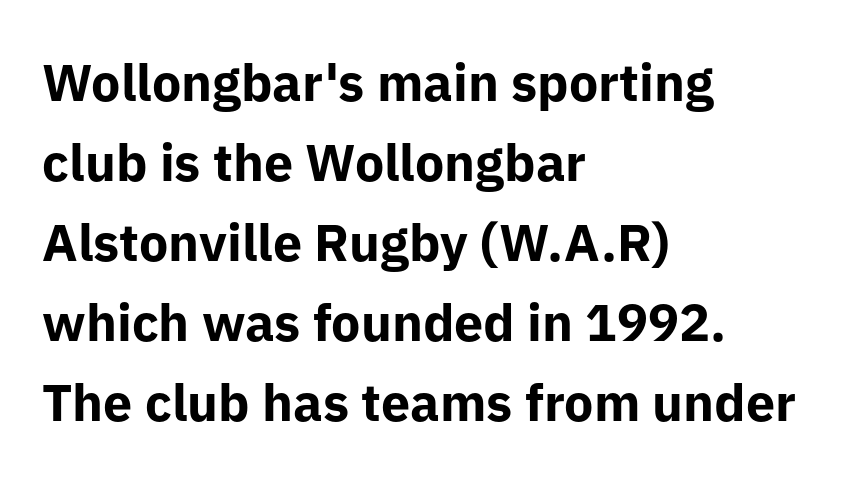
The image shows 52 px bold sans-serif type, upright; set left-aligned, normal line spacing (1.54x), normal letter spacing, not underlined; low stroke contrast and a medium x-height.
